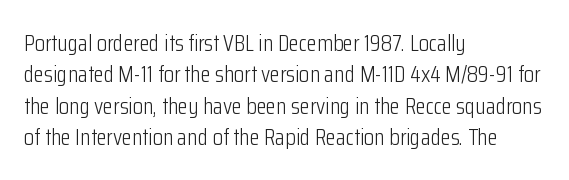
{"italic": "no", "bold": "no", "underline": "no", "align": "left", "line_spacing": "normal", "line_spacing_ratio": 1.36, "letter_spacing": "normal", "letter_spacing_em": 0.0, "glyph_px": 23}
